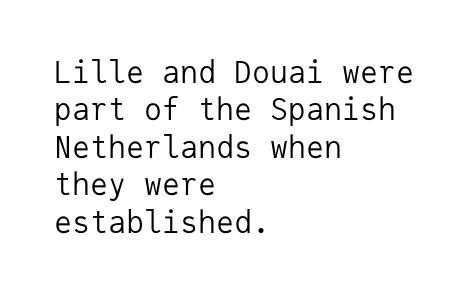
The image shows 30 px regular-weight sans-serif type, upright, monospaced; set left-aligned, normal line spacing (1.25x), normal letter spacing, not underlined; low stroke contrast and a medium x-height.
